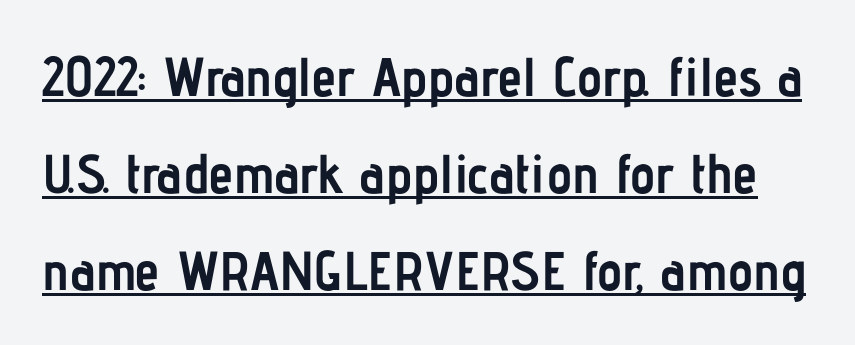
The image shows 55 px semibold, condensed sans-serif type, upright; set line spacing 1.76x, normal letter spacing, underlined; low stroke contrast and a medium x-height.
